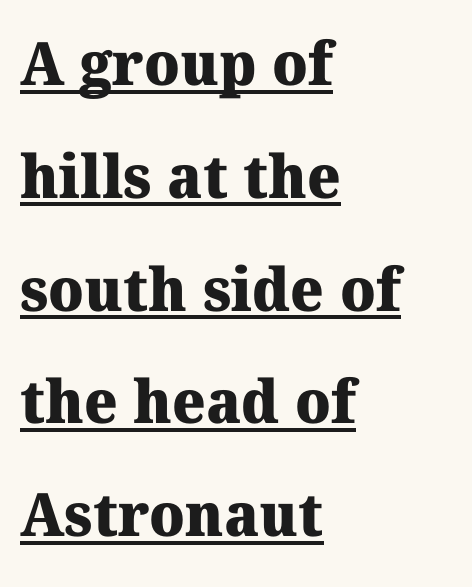
You could not count columns in this text — the font is proportionally spaced. The tracking reads as untouched default to a designer's eye. The characters look thick and weighty, a clear bold. This sample carries an underscore along the baseline area. The type family on display is of the serif kind.
